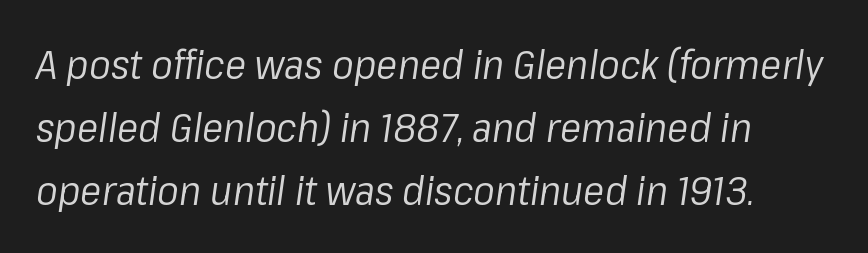
The image shows 40 px regular-weight type, italic (leaning right); set left-aligned, normal line spacing (1.57x), normal letter spacing, not underlined; low stroke contrast and a medium x-height.
